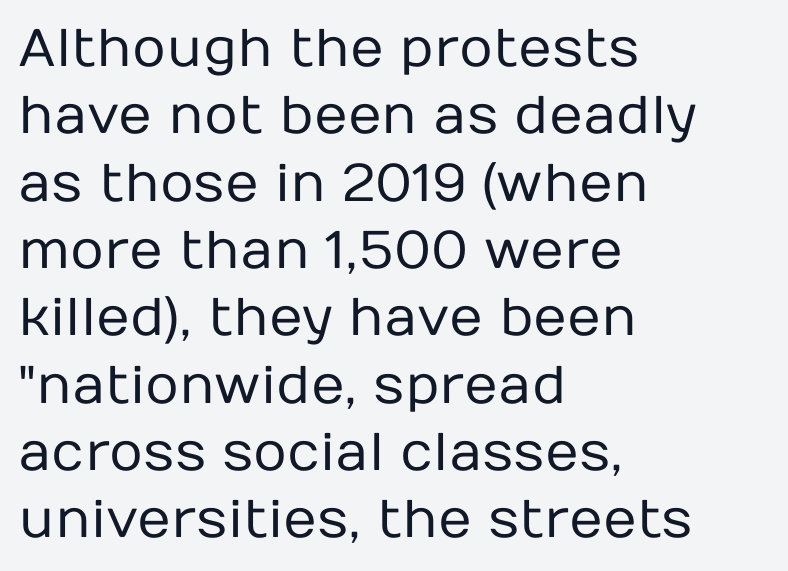
Q: Is the text bold? A: No.
Q: Is the text italic (slanted)? A: No, it is upright.
Q: Is the typeface a serif or a sans-serif typeface? A: Sans-serif.
Q: Is the text underlined? A: No.
Q: How is the paragraph aligned? A: Left-aligned.
Q: Is the spacing between letters normal or unusually wide? A: Normal.
Q: Is the spacing between lines tight, normal or loose? A: Normal.
Q: Width (condensed, normal, or wide)? A: Normal.
Q: Stroke contrast? A: Low.
Q: x-height? A: Medium.
Q: Monospaced? A: No.
